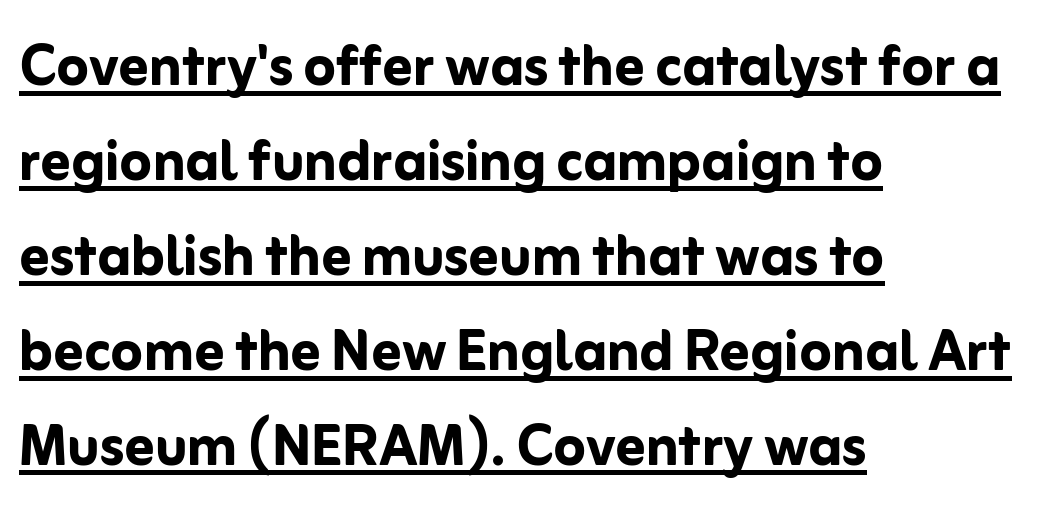
The image shows 73 px semibold sans-serif type, upright; set left-aligned, normal line spacing (1.3x), normal letter spacing, underlined; low stroke contrast and a medium x-height.
